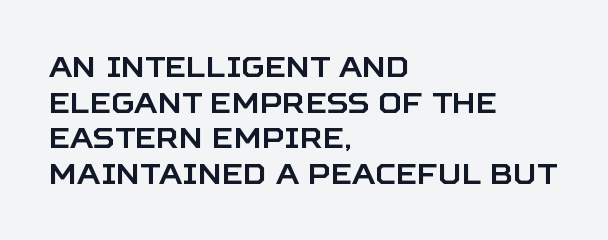
The letters sit at their default tracking, neither squeezed nor spread. Nope, no serifs anywhere on these letters. Rendered with straight, roman letterforms. Horizontal alignment here is leftward, the default for most running prose.
